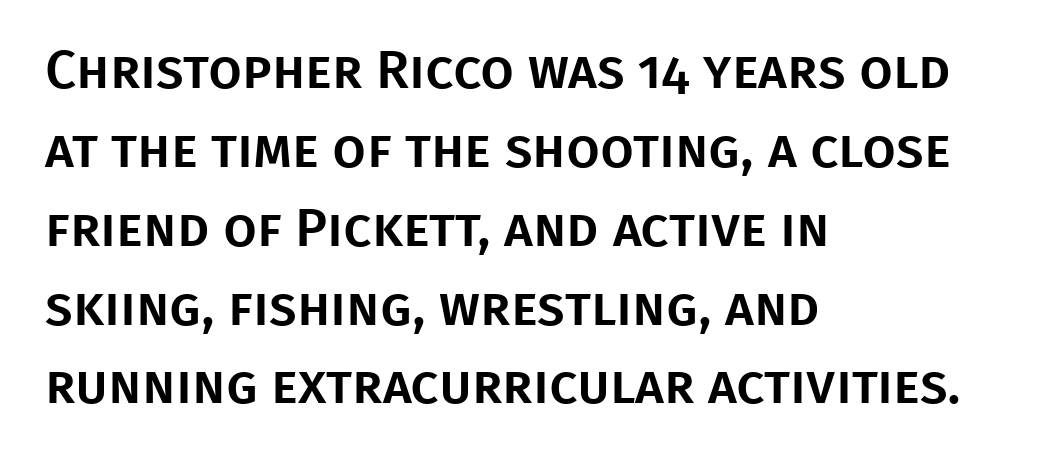
Q: Is the text italic (slanted)? A: No, it is upright.
Q: Is the typeface a serif or a sans-serif typeface? A: Sans-serif.
Q: Is the text underlined? A: No.
Q: How is the paragraph aligned? A: Left-aligned.
Q: Is the spacing between letters normal or unusually wide? A: Normal.
Q: Is the spacing between lines tight, normal or loose? A: Normal.
Q: Width (condensed, normal, or wide)? A: Normal.
Q: Stroke contrast? A: Low.
Q: x-height? A: Large.
Q: Monospaced? A: No.
